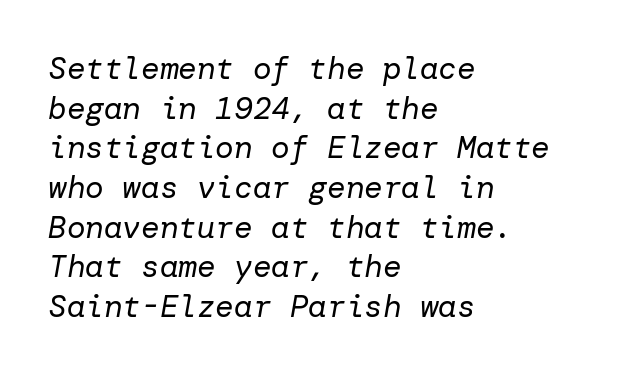
{"italic": "yes", "lean": "right", "slant_degrees": 10, "bold": "no", "weight": "regular", "width": "normal", "stroke_contrast": "low", "x_height": "medium", "underline": "no", "align": "left", "line_spacing": "normal", "line_spacing_ratio": 1.28, "letter_spacing": "normal", "letter_spacing_em": 0.0, "glyph_px": 31}
